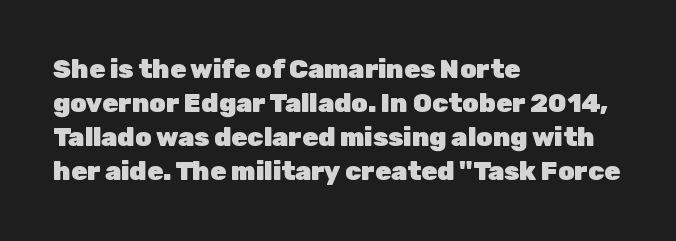
Typeset ragged right — the left edge is the straight one. Words float on clear page, feet unadorned. Vertically, the passage feels balanced, rows spaced as you'd expect. This sample uses plain, unmodified letter spacing. Summary of weight: heavy, a full bold. Characters remain perfectly vertical along every line.
